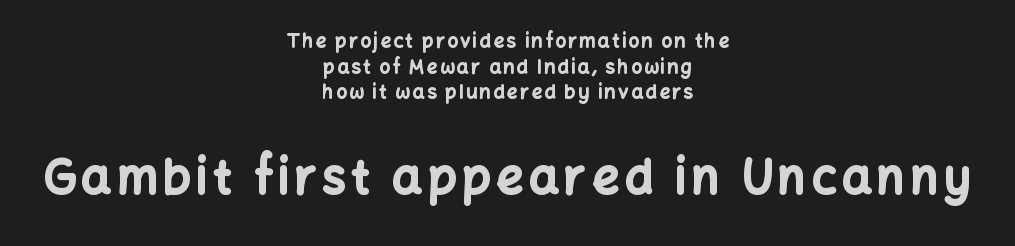
Q: Is the text bold? A: Yes.
Q: Is the text italic (slanted)? A: No, it is upright.
Q: Is the typeface a serif or a sans-serif typeface? A: Sans-serif.
Q: Is the text underlined? A: No.
Q: How is the paragraph aligned? A: Centered.
Q: Is the spacing between lines tight, normal or loose? A: Normal.
Q: Which block of text is set in a larger size, the first (top) or the second (bottom)? A: The second (bottom) one.
Q: Width (condensed, normal, or wide)? A: Normal.
Q: Stroke contrast? A: Low.
Q: x-height? A: Medium.
Q: Monospaced? A: No.
